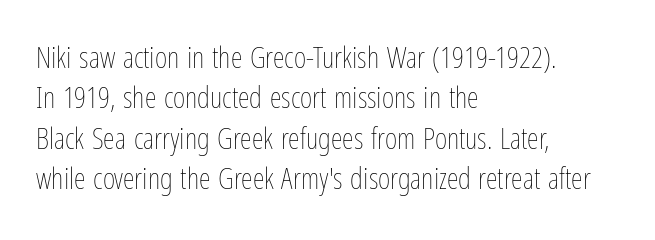
Descenders hang freely into open space. The rendering keeps characters at their native spacing. Where is the straight margin? On the left. The vertical gap from one line to the next is medium. On a weight scale, this lands at 450 or below.
